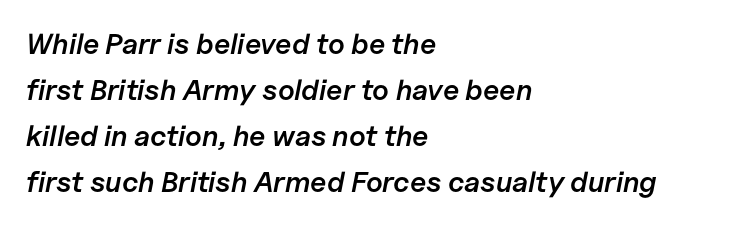
The text block is weighted toward the left margin, trailing off unevenly rightward. Is the type bold? Partly — it's a semibold, heavier than regular but not fully bold. Emphasis-style slanted type is in use. The rendering uses natural spacing where letterforms have individual widths. Type without underlining. Compared with typical paragraphs, the rows here are spaced about the same.
